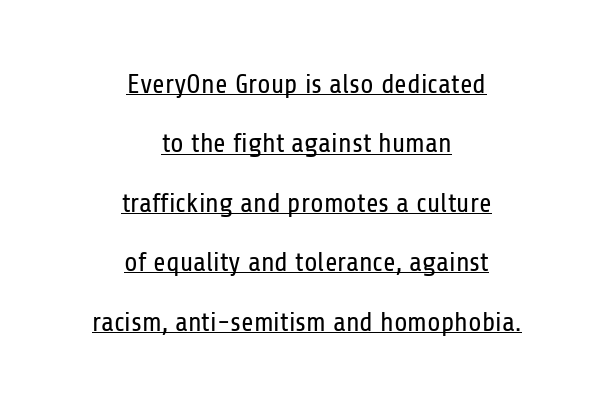
Each word holds together tightly as a unit, with standard inter-letter gaps. Underlined type. The passage shown is not bold in any degree. Neither beginnings nor endings align; midpoints do. The lettering holds an erect, upright posture throughout. Line spacing here is loose.
